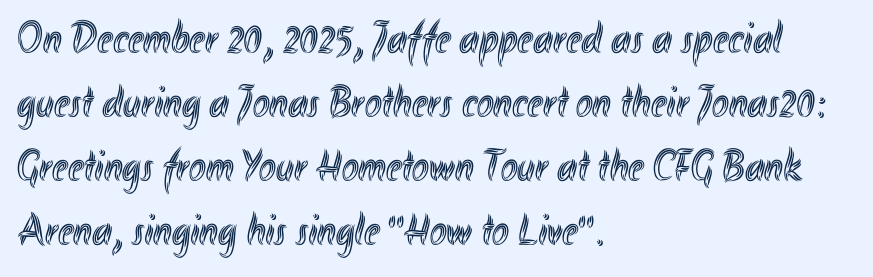
The image shows 45 px condensed type; set left-aligned, normal line spacing (1.42x), normal letter spacing, not underlined; a small x-height.
